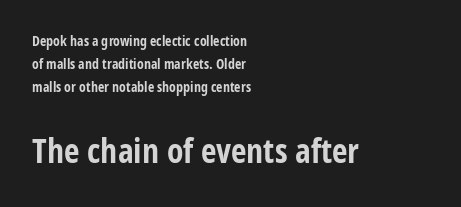
The image shows 34 px bold, condensed sans-serif type, upright; set left-aligned, normal line spacing (1.63x), normal letter spacing, not underlined; the second (bottom) block is 2.43x larger; low stroke contrast and a large x-height.
